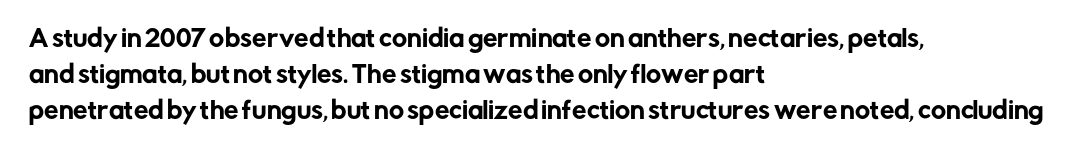
The image shows 23 px text type, upright; set left-aligned, normal line spacing (1.56x), normal letter spacing, not underlined.
